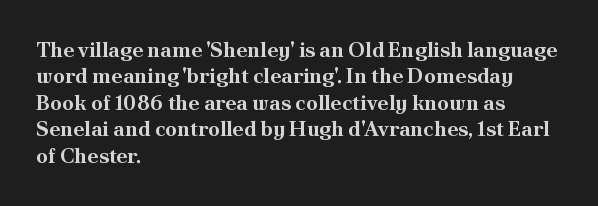
The image shows 21 px bold type, upright; set left-aligned, normal line spacing (1.26x), normal letter spacing, not underlined.
